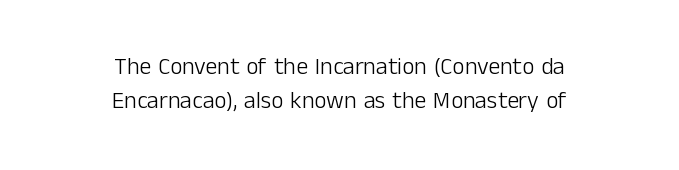
In terms of leading, this rendering sits right in the middle. Each line is balanced around a shared central axis. The cut favours lightness, reaching ordinary text weight at its darkest. Notice how the stems are strictly vertical — no italics here. The horizontal fit of the characters is conventional and even.
